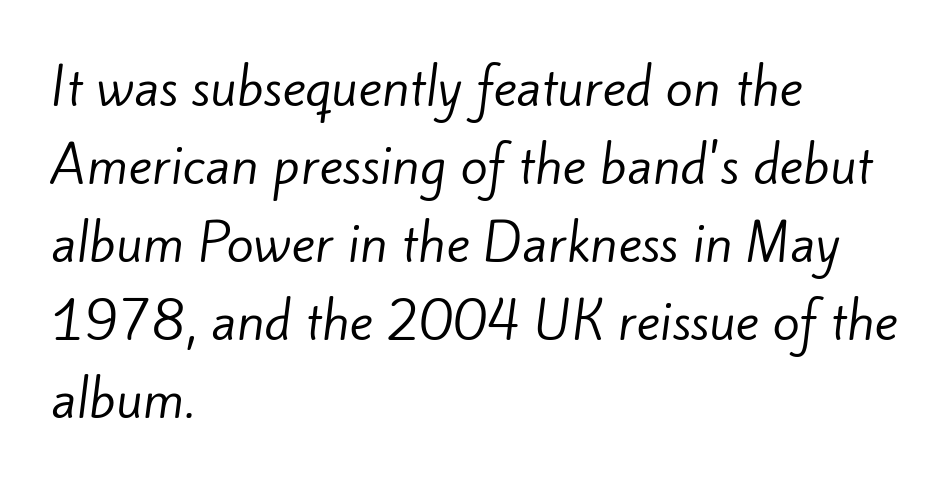
{"serif": "no", "bold": "no", "weight": "regular", "width": "normal", "stroke_contrast": "low", "x_height": "small", "monospaced": "no", "underline": "no", "align": "left", "line_spacing": "normal", "line_spacing_ratio": 1.56, "letter_spacing": "normal", "letter_spacing_em": 0.0, "glyph_px": 50}
